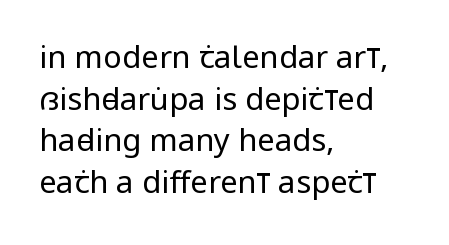
{"serif": "no", "italic": "no", "bold": "no", "weight": "regular", "width": "condensed", "stroke_contrast": "low", "x_height": "large", "monospaced": "no", "underline": "no", "align": "left", "line_spacing": "normal", "line_spacing_ratio": 1.34, "letter_spacing": "normal", "letter_spacing_em": 0.0, "glyph_px": 31}
